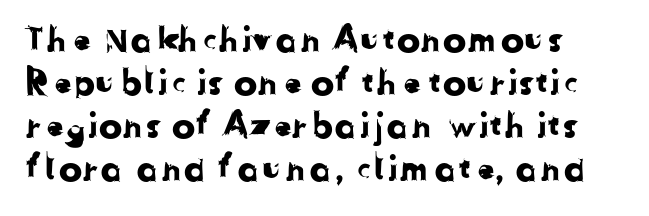
{"serif": "no", "width": "normal", "stroke_contrast": "low", "x_height": "medium", "monospaced": "no", "underline": "no", "line_spacing_ratio": 1.23, "letter_spacing": "normal", "letter_spacing_em": 0.0, "glyph_px": 35}
